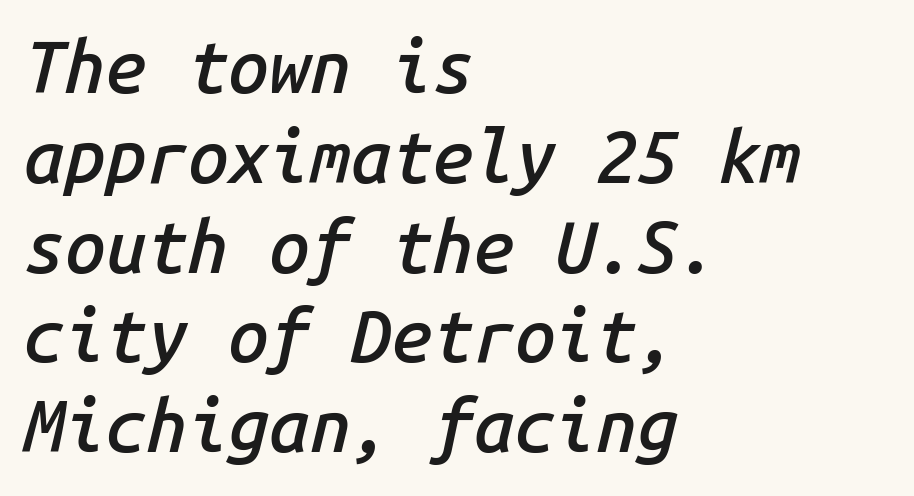
Horizontally, the lines are justified to the leading edge only. Honestly, there is no underline to notice here at all. The whole block is typeset with a tilt. The passage shown is typed in a monospace face where columns stay perfectly aligned. On the weight axis this lands at semibold, roughly 600. Does extra space separate the letters? No, they use regular spacing.
